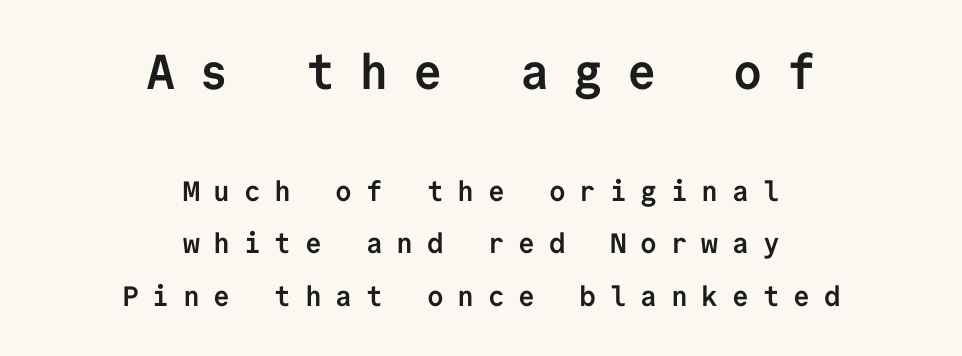
{"serif": "no", "italic": "no", "bold": "yes", "weight": "semibold", "width": "normal", "stroke_contrast": "low", "x_height": "medium", "monospaced": "yes", "underline": "no", "align": "center", "line_spacing_ratio": 1.87, "letter_spacing": "wide", "letter_spacing_em": 0.49, "larger_block": "first", "size_ratio": 1.75, "glyph_px": 49}
